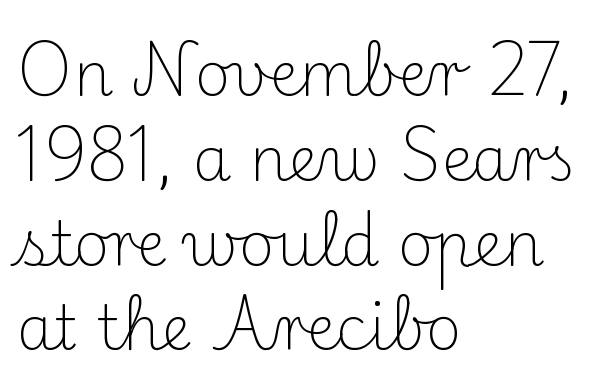
The image shows 61 px light serif type, upright; set left-aligned, normal line spacing (1.39x), normal letter spacing, not underlined; medium stroke contrast and a small x-height.
